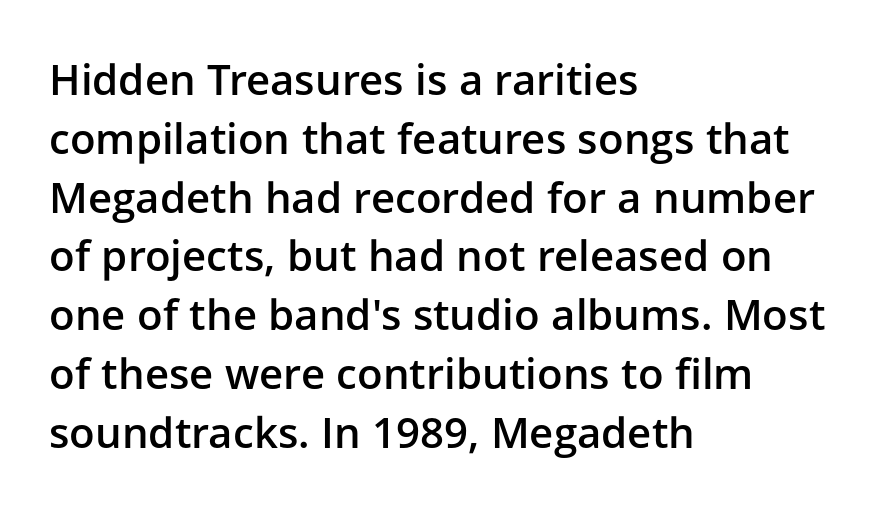
Q: Is the text bold? A: Semi-bold.
Q: Is the text italic (slanted)? A: No, it is upright.
Q: Is the typeface a serif or a sans-serif typeface? A: Sans-serif.
Q: Is the text underlined? A: No.
Q: How is the paragraph aligned? A: Left-aligned.
Q: Is the spacing between letters normal or unusually wide? A: Normal.
Q: Is the spacing between lines tight, normal or loose? A: Normal.
Q: Width (condensed, normal, or wide)? A: Normal.
Q: Stroke contrast? A: Low.
Q: x-height? A: Medium.
Q: Monospaced? A: No.
